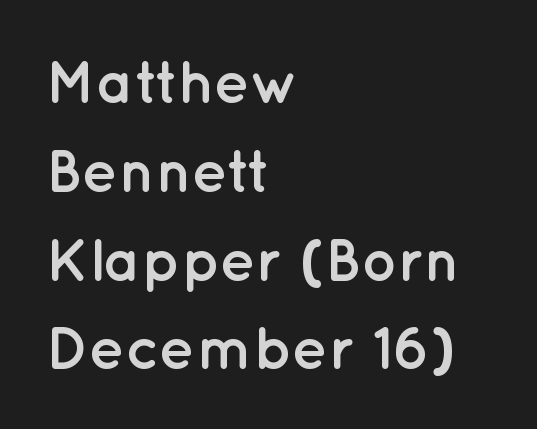
{"serif": "no", "italic": "no", "bold": "yes", "weight": "semibold", "width": "normal", "stroke_contrast": "low", "x_height": "medium", "monospaced": "no", "underline": "no", "align": "left", "line_spacing": "normal", "line_spacing_ratio": 1.48, "letter_spacing": "normal", "letter_spacing_em": 0.0, "glyph_px": 60}
